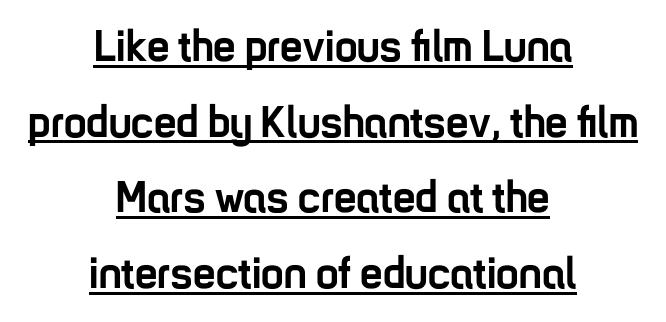
{"serif": "no", "italic": "no", "bold": "yes", "weight": "semibold", "width": "condensed", "stroke_contrast": "low", "x_height": "medium", "monospaced": "no", "underline": "yes", "align": "center", "line_spacing": "normal", "line_spacing_ratio": 1.68, "letter_spacing": "normal", "letter_spacing_em": 0.0, "glyph_px": 45}
